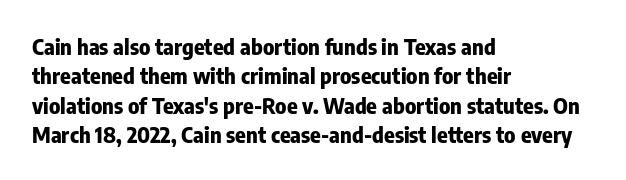
Every character sits straight up, as roman type does. Visually the block forms a straight wall on the left and a jagged coastline on the right. I'd describe the lettering as bold — thick and assertive. Unmarked baselines from the first word to the last.
